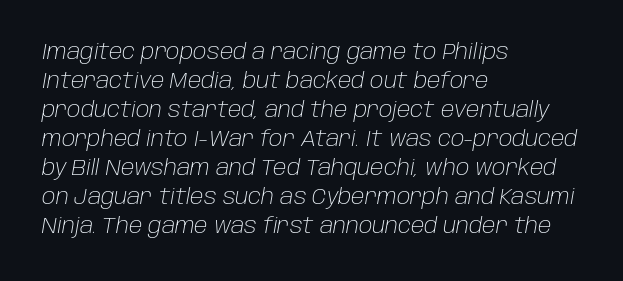
{"italic": "yes", "lean": "right", "slant_degrees": 10, "bold": "no", "underline": "no", "align": "left", "line_spacing": "normal", "line_spacing_ratio": 1.38, "letter_spacing": "normal", "letter_spacing_em": 0.0, "glyph_px": 21}
